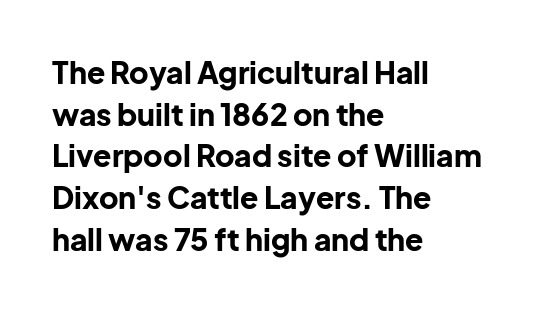
{"serif": "no", "italic": "no", "bold": "yes", "weight": "bold", "width": "normal", "stroke_contrast": "low", "x_height": "medium", "monospaced": "no", "underline": "no", "align": "left", "line_spacing": "normal", "line_spacing_ratio": 1.39, "letter_spacing": "normal", "letter_spacing_em": 0.0, "glyph_px": 30}
